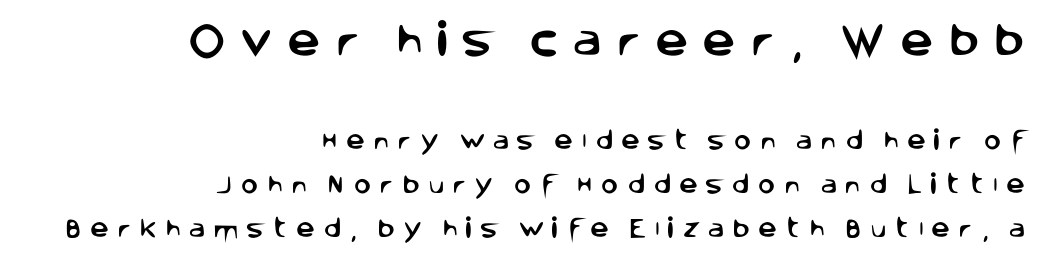
Q: Is the text italic (slanted)? A: No, it is upright.
Q: Is the typeface a serif or a sans-serif typeface? A: Sans-serif.
Q: Is the text underlined? A: No.
Q: How is the paragraph aligned? A: Right-aligned.
Q: Is the spacing between letters normal or unusually wide? A: Unusually wide.
Q: Is the spacing between lines tight, normal or loose? A: Loose.
Q: Which block of text is set in a larger size, the first (top) or the second (bottom)? A: The first (top) one.
Q: Width (condensed, normal, or wide)? A: Normal.
Q: Stroke contrast? A: Low.
Q: x-height? A: Large.
Q: Monospaced? A: No.
